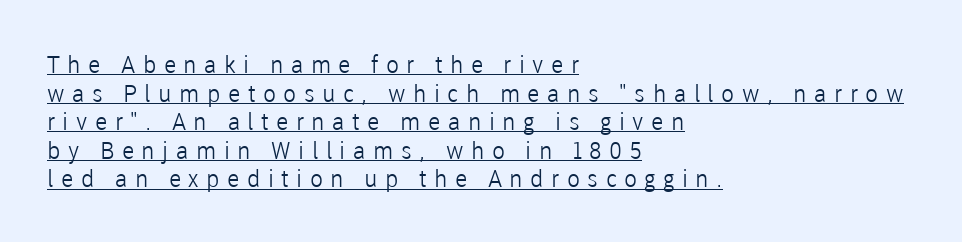
Q: Is the text bold? A: No.
Q: Is the text italic (slanted)? A: No, it is upright.
Q: Is the text underlined? A: Yes.
Q: How is the paragraph aligned? A: Left-aligned.
Q: Is the spacing between letters normal or unusually wide? A: Unusually wide.
